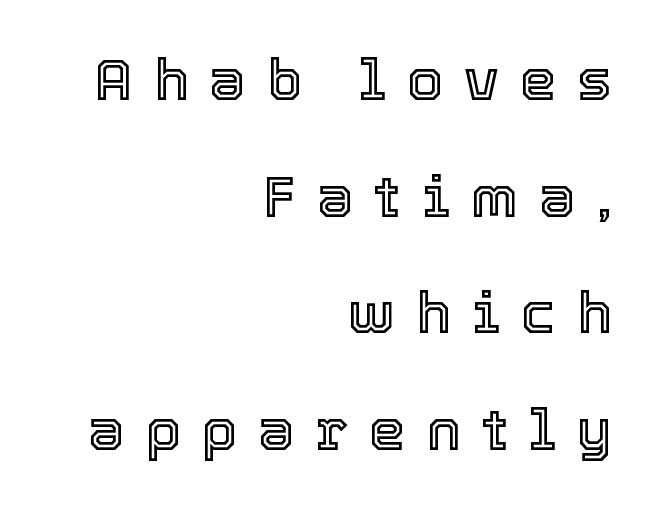
The image shows 58 px text type, upright; set right-aligned, loose line spacing (2.01x), unusually wide letter spacing (+0.36 em), not underlined; a medium x-height.
